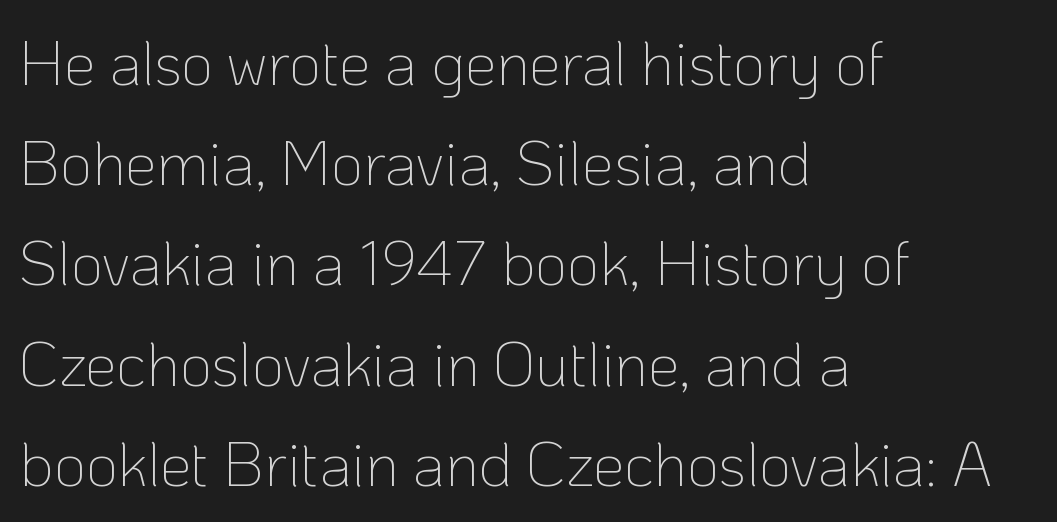
The image shows 63 px thin sans-serif type, upright; set left-aligned, normal line spacing (1.59x), normal letter spacing, not underlined; low stroke contrast and a medium x-height.
